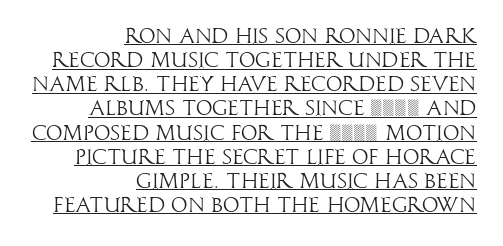
{"italic": "no", "bold": "no", "underline": "yes", "align": "right", "line_spacing": "tight", "line_spacing_ratio": 1.15, "letter_spacing": "normal", "letter_spacing_em": 0.0, "glyph_px": 21}
